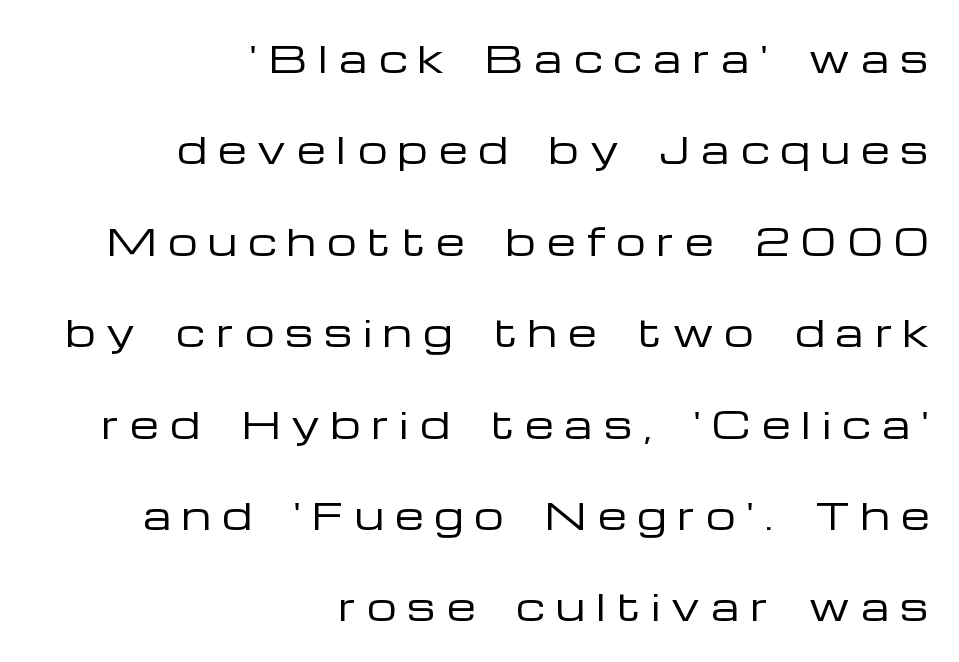
Q: Is the text bold? A: No.
Q: Is the text italic (slanted)? A: No, it is upright.
Q: Is the typeface a serif or a sans-serif typeface? A: Sans-serif.
Q: Is the text underlined? A: No.
Q: How is the paragraph aligned? A: Right-aligned.
Q: Is the spacing between letters normal or unusually wide? A: Unusually wide.
Q: Is the spacing between lines tight, normal or loose? A: Loose.
Q: Width (condensed, normal, or wide)? A: Wide.
Q: Stroke contrast? A: Low.
Q: x-height? A: Medium.
Q: Monospaced? A: No.
